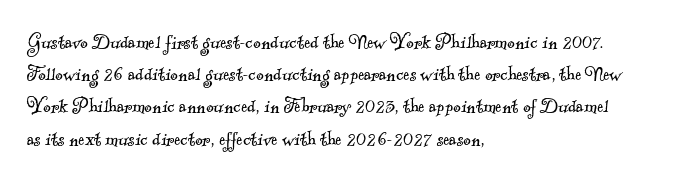
Q: Is the text bold? A: No.
Q: Is the text underlined? A: No.
Q: How is the paragraph aligned? A: Left-aligned.
Q: Is the spacing between letters normal or unusually wide? A: Normal.
Q: Is the spacing between lines tight, normal or loose? A: Normal.
